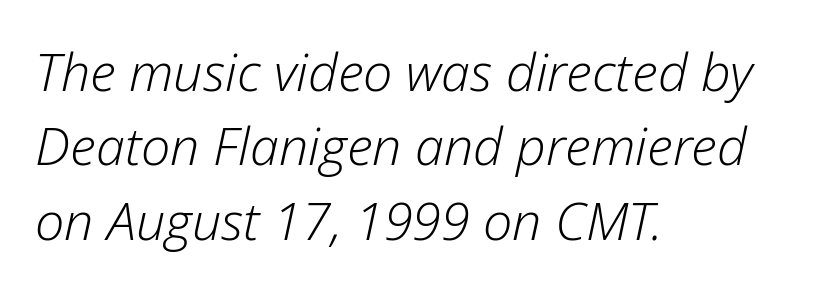
The image shows 52 px light type, italic (leaning right); set left-aligned, normal line spacing (1.43x), normal letter spacing, not underlined; low stroke contrast and a medium x-height.
